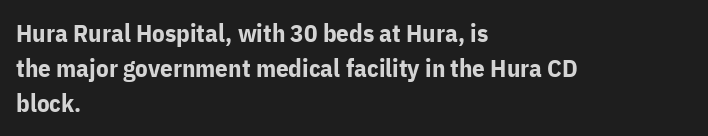
The image shows 25 px bold type, upright; set left-aligned, normal line spacing (1.41x), normal letter spacing, not underlined.
